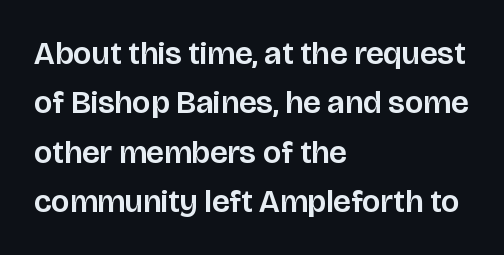
The image shows 32 px sans-serif type, upright; set left-aligned, normal line spacing (1.54x), normal letter spacing, not underlined; low stroke contrast and a large x-height.
